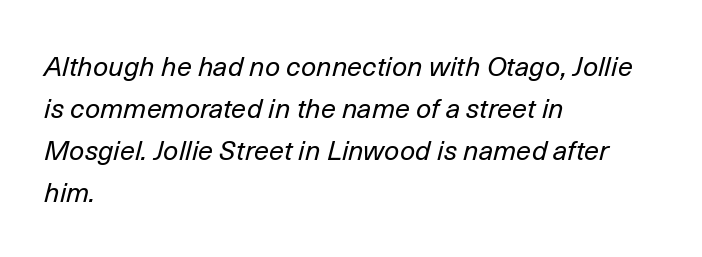
Q: Is the text bold? A: No.
Q: Is the text italic (slanted)? A: Yes, it leans right by about 14 degrees.
Q: Is the text underlined? A: No.
Q: How is the paragraph aligned? A: Left-aligned.
Q: Is the spacing between letters normal or unusually wide? A: Normal.
Q: Is the spacing between lines tight, normal or loose? A: Normal.
